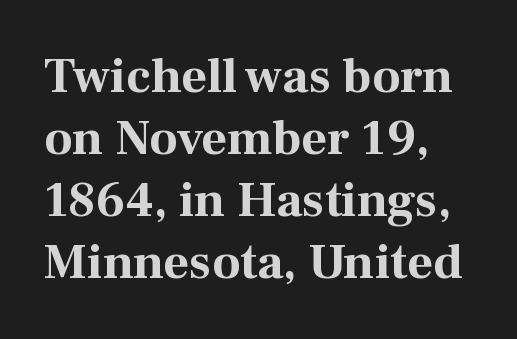
The image shows 50 px bold serif type, upright; set left-aligned, line spacing 1.24x, normal letter spacing, not underlined; medium stroke contrast and a medium x-height.
